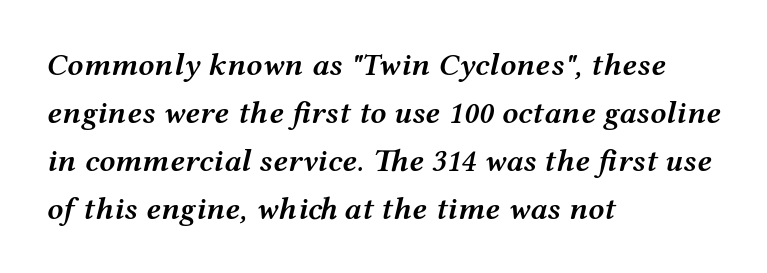
Q: Is the text bold? A: Semi-bold.
Q: Is the text italic (slanted)? A: Yes, it leans right by about 12 degrees.
Q: Is the text underlined? A: No.
Q: How is the paragraph aligned? A: Left-aligned.
Q: Is the spacing between letters normal or unusually wide? A: Normal.
Q: Is the spacing between lines tight, normal or loose? A: Normal.
Q: Width (condensed, normal, or wide)? A: Wide.
Q: Stroke contrast? A: Medium.
Q: x-height? A: Medium.
Q: Monospaced? A: No.
